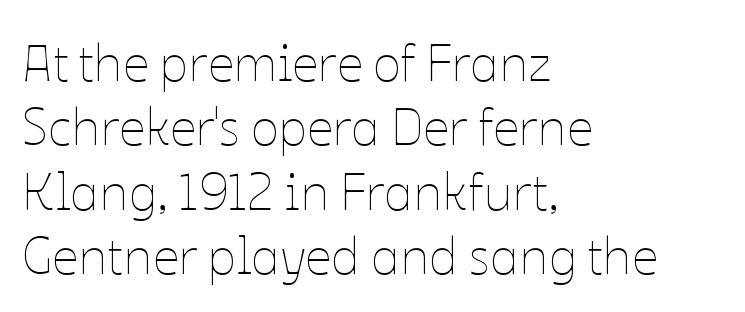
{"italic": "no", "bold": "no", "weight": "thin", "width": "normal", "stroke_contrast": "low", "x_height": "medium", "monospaced": "no", "underline": "no", "align": "left", "line_spacing_ratio": 1.24, "letter_spacing": "normal", "letter_spacing_em": 0.0, "glyph_px": 52}
